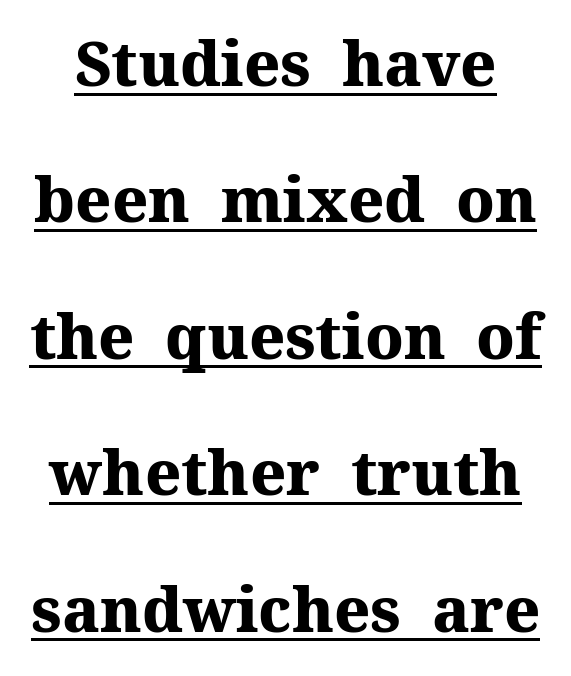
Ascenders rise straight up at ninety degrees. Widely set lines give the paragraph a tall, airy silhouette. Is this a fixed-width face? No — the glyphs have proportional, varying widths. Between one letter and the next there's only the usual sliver of space. Regarding serifs, this sample has them.
